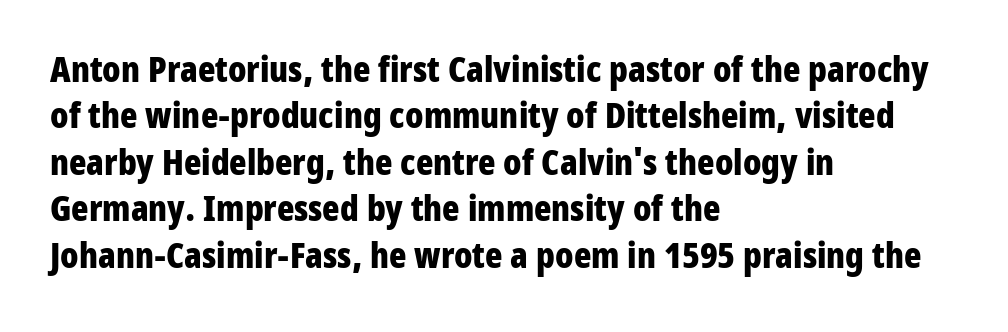
{"serif": "no", "italic": "no", "bold": "yes", "weight": "bold", "width": "condensed", "stroke_contrast": "low", "x_height": "medium", "monospaced": "no", "underline": "no", "align": "left", "line_spacing": "normal", "line_spacing_ratio": 1.29, "letter_spacing": "normal", "letter_spacing_em": 0.0, "glyph_px": 36}
